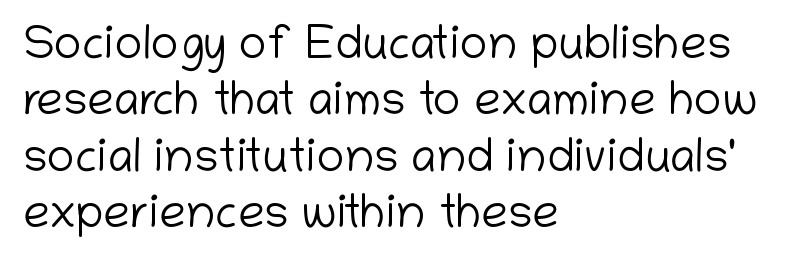
The image shows 47 px light sans-serif type, upright; set left-aligned, line spacing 1.2x, normal letter spacing, not underlined; low stroke contrast and a medium x-height.
